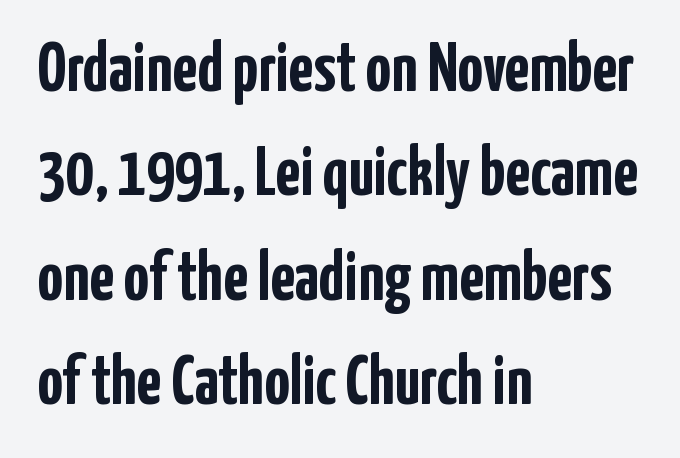
The image shows 71 px semibold, condensed sans-serif type, upright; set left-aligned, normal line spacing (1.47x), normal letter spacing, not underlined; low stroke contrast and a medium x-height.
